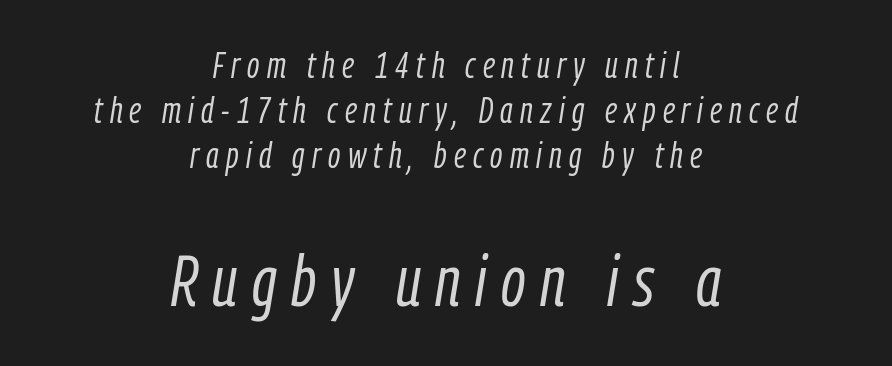
The image shows 72 px light, condensed type, italic (leaning right); set centered, normal line spacing (1.25x), unusually wide letter spacing (+0.2 em), not underlined; the second (bottom) block is 2.0x larger; low stroke contrast and a medium x-height.
